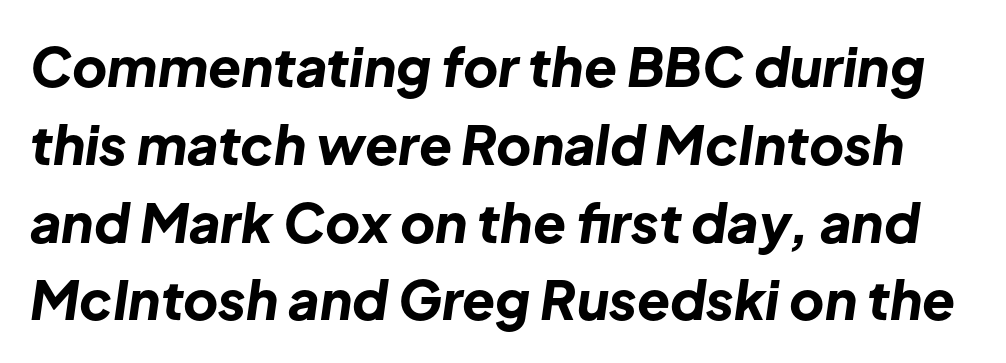
The image shows 54 px bold type, italic (leaning right); set normal line spacing (1.44x), normal letter spacing, not underlined; low stroke contrast and a medium x-height.
